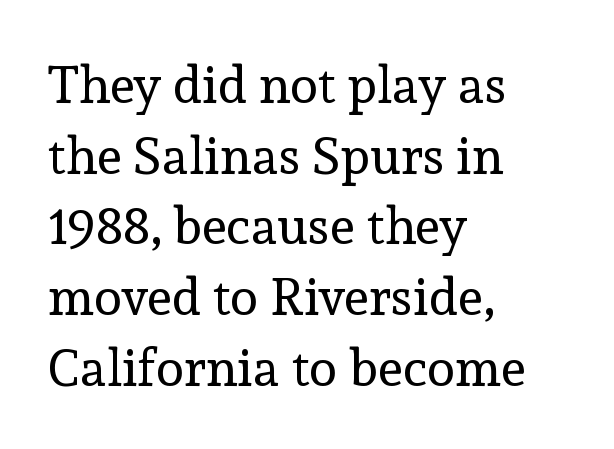
{"serif": "yes", "italic": "no", "bold": "no", "weight": "regular", "width": "normal", "x_height": "medium", "monospaced": "no", "underline": "no", "align": "left", "line_spacing": "normal", "line_spacing_ratio": 1.36, "letter_spacing": "normal", "letter_spacing_em": 0.0, "glyph_px": 52}
